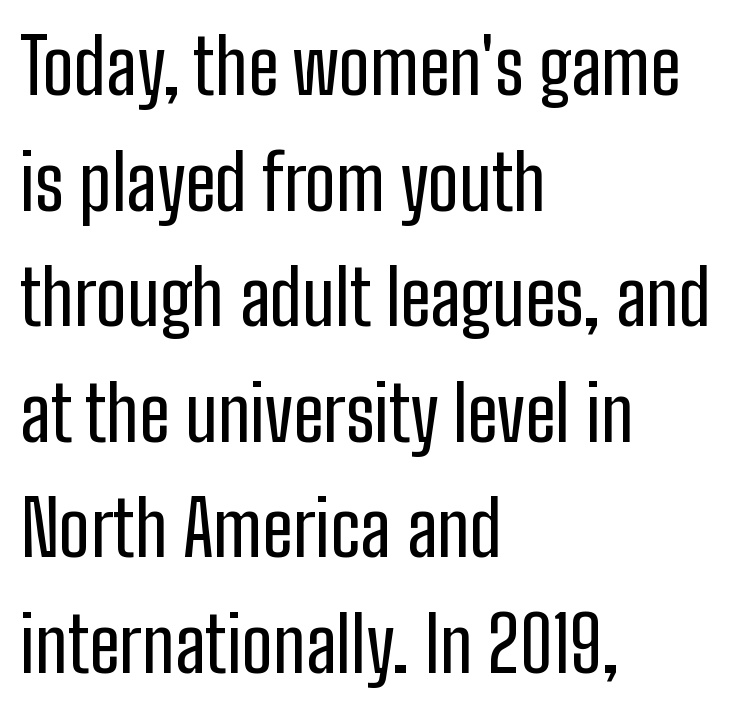
Q: Is the text italic (slanted)? A: No, it is upright.
Q: Is the typeface a serif or a sans-serif typeface? A: Sans-serif.
Q: Is the text underlined? A: No.
Q: How is the paragraph aligned? A: Left-aligned.
Q: Is the spacing between letters normal or unusually wide? A: Normal.
Q: Is the spacing between lines tight, normal or loose? A: Normal.
Q: Width (condensed, normal, or wide)? A: Condensed.
Q: Stroke contrast? A: Low.
Q: x-height? A: Medium.
Q: Monospaced? A: No.
